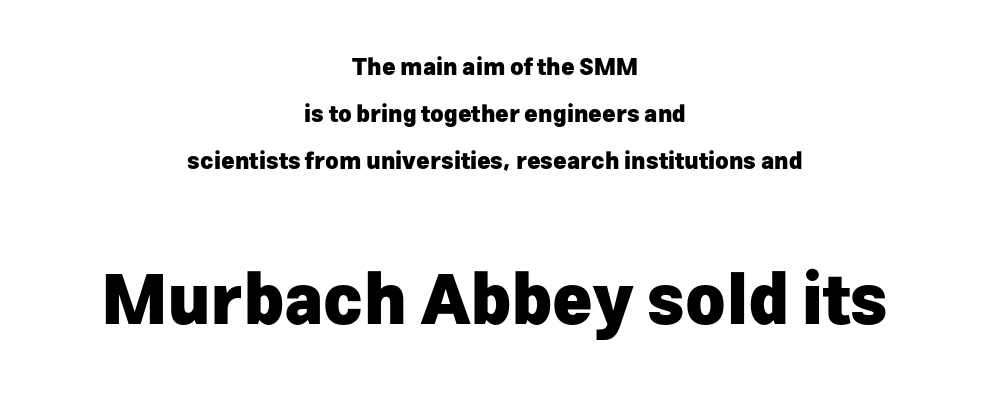
The image shows 68 px heavy sans-serif type, upright; set centered, loose line spacing (2.05x), normal letter spacing, not underlined; the second (bottom) block is 2.96x larger; low stroke contrast and a medium x-height.
